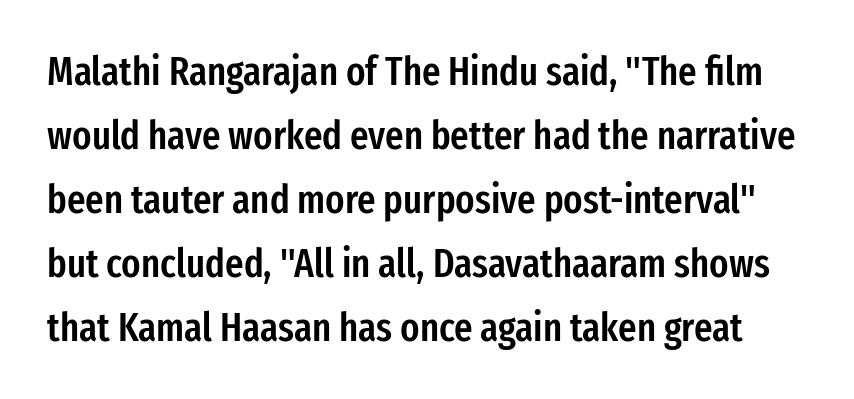
{"serif": "no", "italic": "no", "bold": "semi", "weight": "semibold", "width": "condensed", "stroke_contrast": "low", "x_height": "medium", "monospaced": "no", "underline": "no", "line_spacing": "normal", "line_spacing_ratio": 1.6, "letter_spacing": "normal", "letter_spacing_em": 0.0, "glyph_px": 40}
